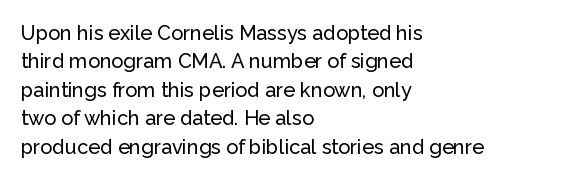
Reading down the block, your eye returns to a fixed left position each line. What stands out about the letter spacing? Nothing — it is the standard amount. The specimen reads as upright at a glance. The designer left line spacing at the default.
